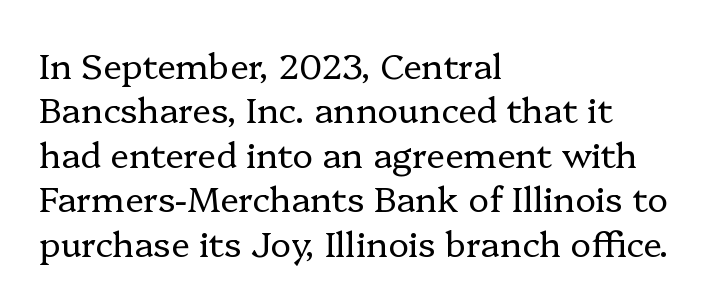
{"serif": "yes", "italic": "no", "bold": "no", "weight": "regular", "width": "normal", "stroke_contrast": "low", "x_height": "medium", "monospaced": "no", "underline": "no", "align": "left", "line_spacing": "normal", "line_spacing_ratio": 1.27, "letter_spacing": "normal", "letter_spacing_em": 0.0, "glyph_px": 35}
